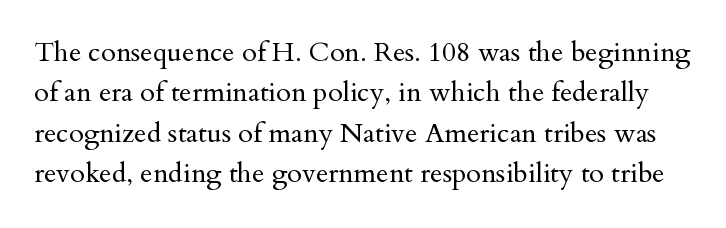
The image shows 27 px text type, upright; set normal line spacing (1.5x), normal letter spacing, not underlined.
